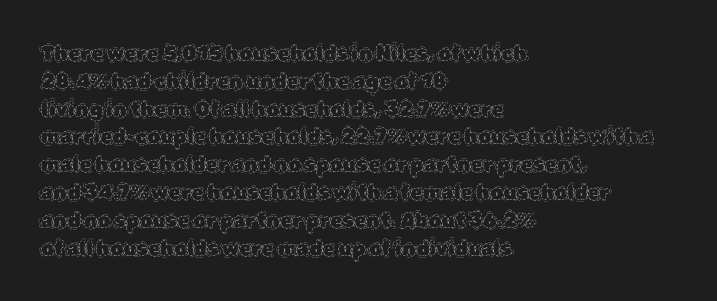
Nothing heavy about these letters — not bold at all. Compared with a centered layout, this one pins lines to the left instead. Spacing between characters is what you'd get straight out of the box. Posture: vertical. Anything drawn beneath the words? Only blank space.
